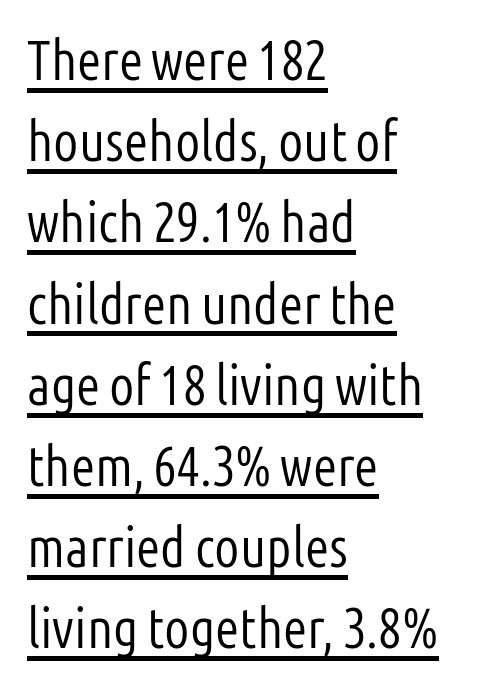
{"serif": "no", "italic": "no", "bold": "no", "weight": "light", "width": "condensed", "stroke_contrast": "low", "x_height": "medium", "monospaced": "no", "underline": "yes", "align": "left", "line_spacing": "normal", "line_spacing_ratio": 1.45, "letter_spacing": "normal", "letter_spacing_em": 0.0, "glyph_px": 56}
